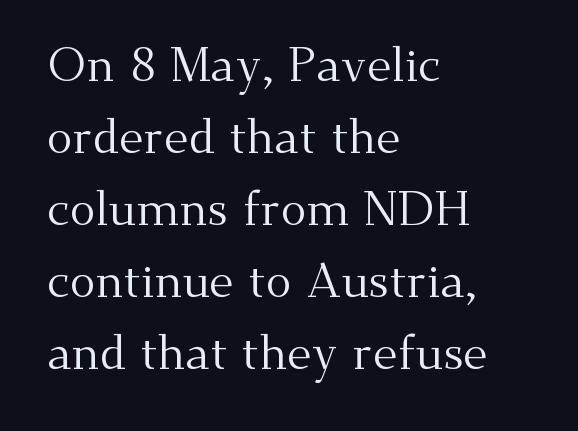
Q: Is the text bold? A: No.
Q: Is the text italic (slanted)? A: No, it is upright.
Q: Is the typeface a serif or a sans-serif typeface? A: Serif.
Q: Is the text underlined? A: No.
Q: How is the paragraph aligned? A: Left-aligned.
Q: Is the spacing between letters normal or unusually wide? A: Normal.
Q: Is the spacing between lines tight, normal or loose? A: Normal.
Q: Width (condensed, normal, or wide)? A: Normal.
Q: Stroke contrast? A: Medium.
Q: x-height? A: Small.
Q: Monospaced? A: No.
